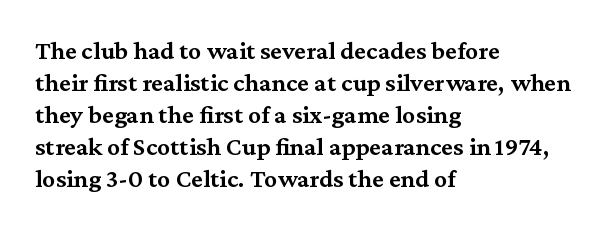
Q: Is the text bold? A: Semi-bold.
Q: Is the text italic (slanted)? A: No, it is upright.
Q: Is the text underlined? A: No.
Q: How is the paragraph aligned? A: Left-aligned.
Q: Is the spacing between letters normal or unusually wide? A: Normal.
